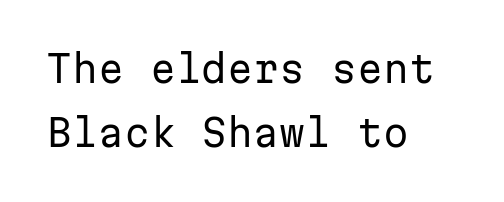
{"serif": "no", "italic": "no", "bold": "no", "weight": "regular", "width": "normal", "stroke_contrast": "low", "x_height": "medium", "monospaced": "yes", "underline": "no", "align": "left", "line_spacing_ratio": 1.73, "letter_spacing": "normal", "letter_spacing_em": 0.0, "glyph_px": 37}
